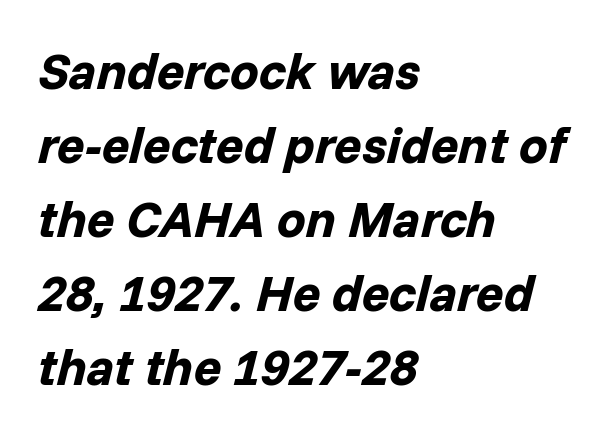
{"italic": "yes", "lean": "right", "slant_degrees": 14, "bold": "yes", "weight": "bold", "width": "normal", "stroke_contrast": "low", "x_height": "medium", "monospaced": "no", "underline": "no", "align": "left", "line_spacing": "normal", "line_spacing_ratio": 1.45, "letter_spacing": "normal", "letter_spacing_em": 0.0, "glyph_px": 51}
